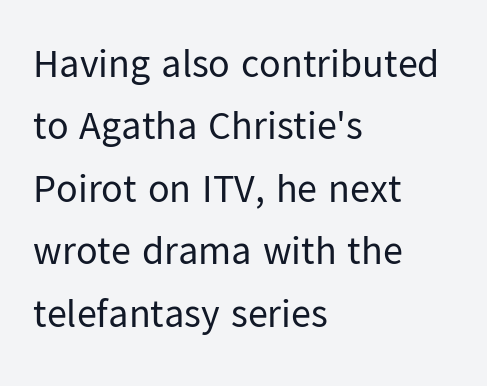
Q: Is the text bold? A: No.
Q: Is the text italic (slanted)? A: No, it is upright.
Q: Is the typeface a serif or a sans-serif typeface? A: Sans-serif.
Q: Is the text underlined? A: No.
Q: How is the paragraph aligned? A: Left-aligned.
Q: Is the spacing between letters normal or unusually wide? A: Normal.
Q: Is the spacing between lines tight, normal or loose? A: Normal.
Q: Width (condensed, normal, or wide)? A: Normal.
Q: Stroke contrast? A: Low.
Q: x-height? A: Medium.
Q: Monospaced? A: No.
